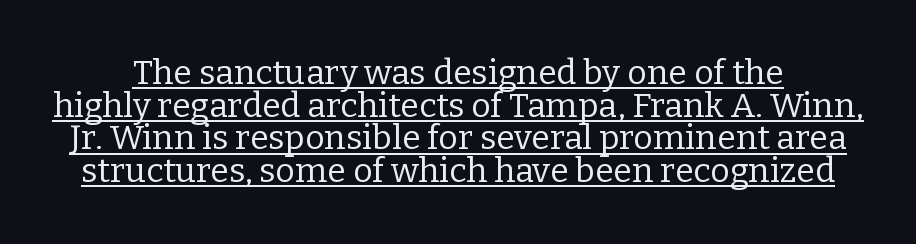
{"serif": "yes", "italic": "no", "bold": "no", "weight": "regular", "width": "normal", "stroke_contrast": "low", "x_height": "medium", "monospaced": "no", "underline": "yes", "line_spacing": "tight", "line_spacing_ratio": 0.96, "letter_spacing": "normal", "letter_spacing_em": 0.0, "glyph_px": 34}
